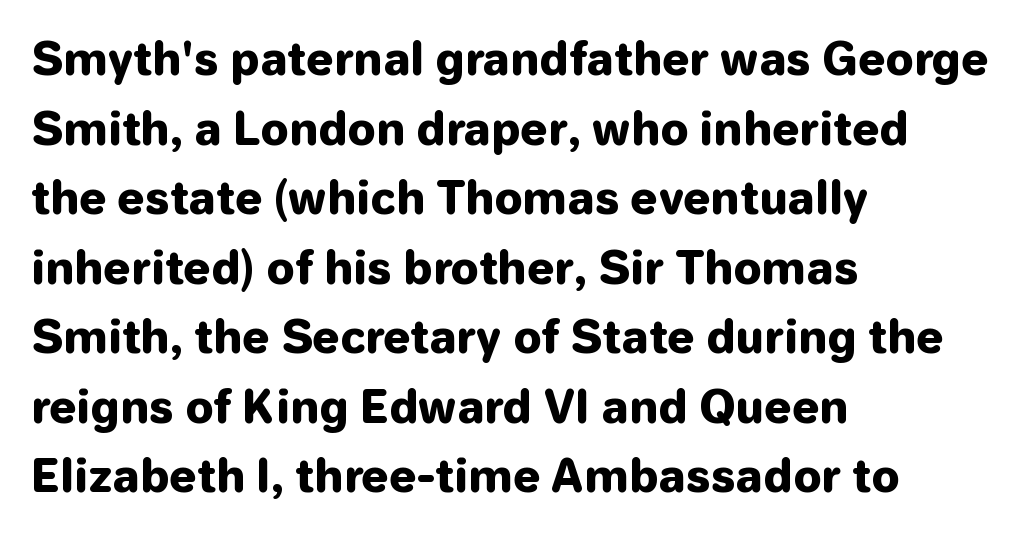
{"serif": "no", "italic": "no", "bold": "yes", "weight": "heavy", "width": "normal", "stroke_contrast": "low", "x_height": "medium", "monospaced": "no", "underline": "no", "align": "left", "line_spacing": "normal", "line_spacing_ratio": 1.58, "letter_spacing": "normal", "letter_spacing_em": 0.0, "glyph_px": 44}
